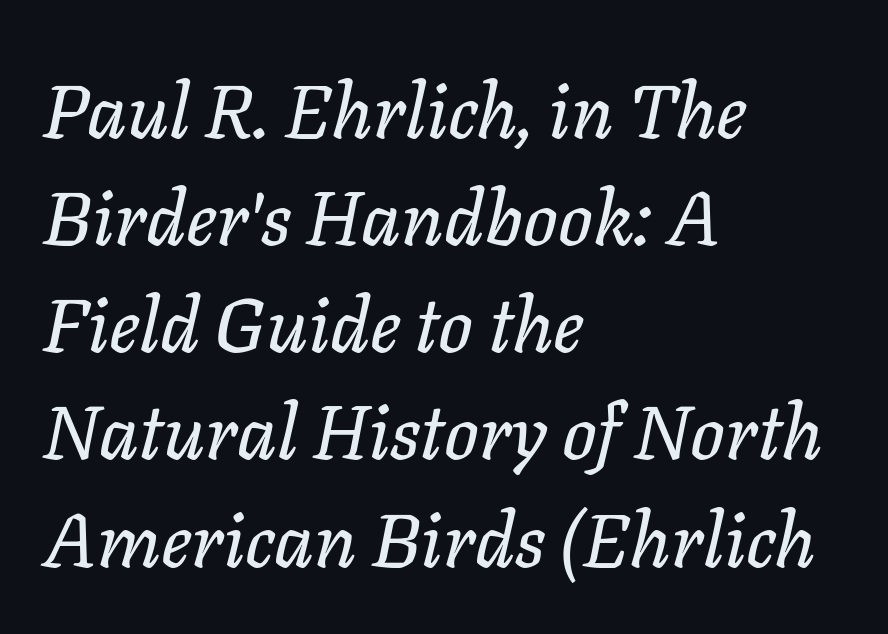
The image shows 76 px text type, italic (leaning right); set left-aligned, normal line spacing (1.41x), normal letter spacing, not underlined; low stroke contrast and a medium x-height.
